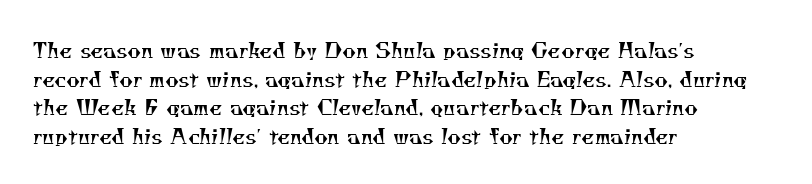
{"bold": "no", "underline": "no", "align": "left", "line_spacing": "normal", "line_spacing_ratio": 1.36, "letter_spacing": "normal", "letter_spacing_em": 0.0, "glyph_px": 21}
